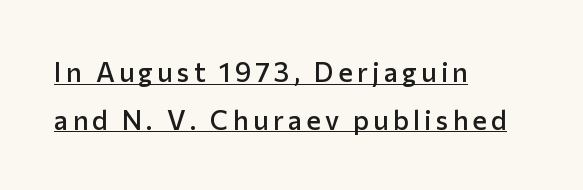
Q: Is the text bold? A: Semi-bold.
Q: Is the text italic (slanted)? A: No, it is upright.
Q: Is the text underlined? A: Yes.
Q: How is the paragraph aligned? A: Left-aligned.
